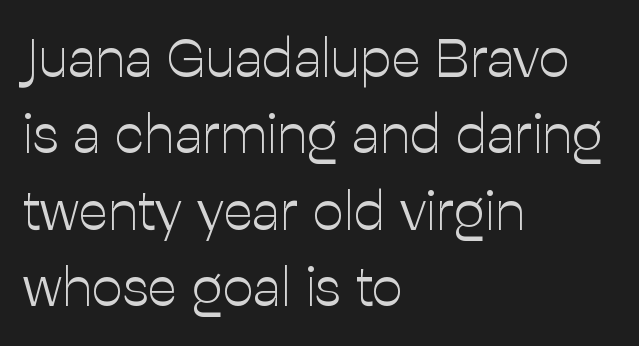
Each word holds together tightly as a unit, with standard inter-letter gaps. The specimen omits any rule beneath the text block's lines. Observe the absence of serifs on each vertical stroke in this sample. Vertical strokes here are truly vertical. The text block is weighted toward the left margin, trailing off unevenly rightward. If you measured baseline to baseline, you'd find a middling distance.
